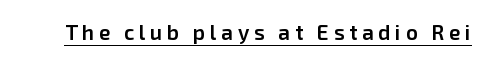
The image shows 21 px text type, upright; set unusually wide letter spacing (+0.22 em), underlined.
